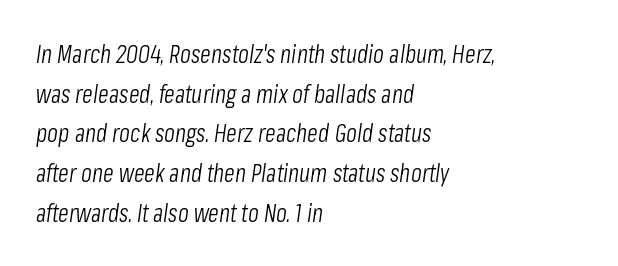
No letter is thick-stroked: the sample isn't bold. What's the leading like? Ordinary, nothing unusual. The whole block is typeset with a tilt. Tracking here is standard; glyphs follow each other at the usual distance.
